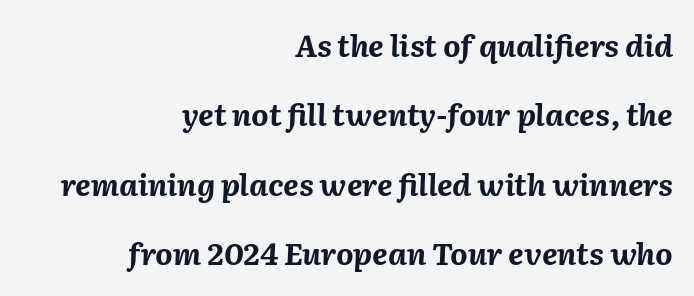
The rendering uses natural spacing where letterforms have individual widths. The typesetting leans heavy: a genuine bold. Caption: multi-line text, flush right, ragged left. A clean baseline with only descenders dipping below it.
